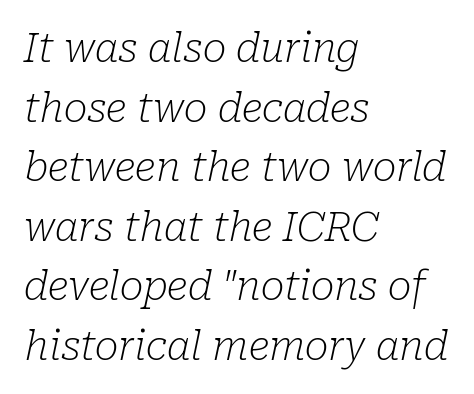
The image shows 40 px light serif type, italic (leaning right); set left-aligned, normal line spacing (1.49x), normal letter spacing, not underlined; low stroke contrast and a medium x-height.
